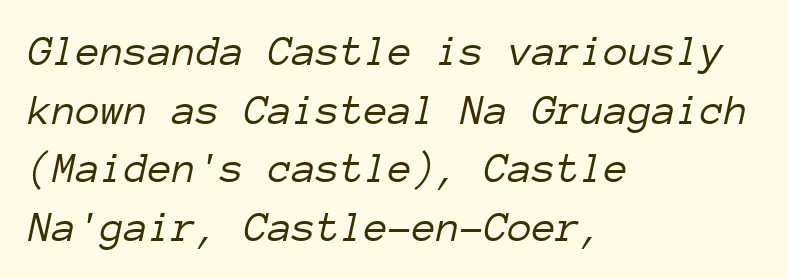
The image shows 44 px light type, italic (leaning right), monospaced; set left-aligned, normal line spacing (1.33x), normal letter spacing, not underlined; low stroke contrast and a medium x-height.
